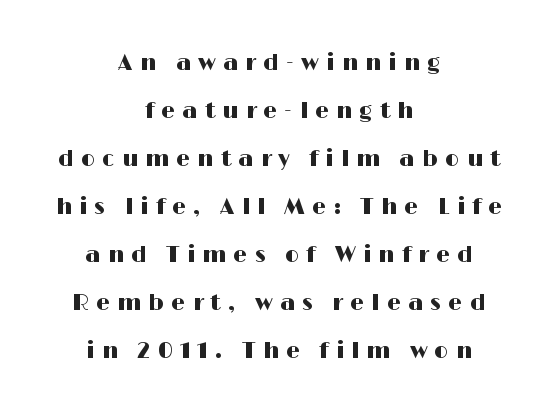
{"italic": "no", "underline": "no", "align": "center", "line_spacing": "loose", "line_spacing_ratio": 2.18, "letter_spacing": "wide", "letter_spacing_em": 0.33, "glyph_px": 22}
